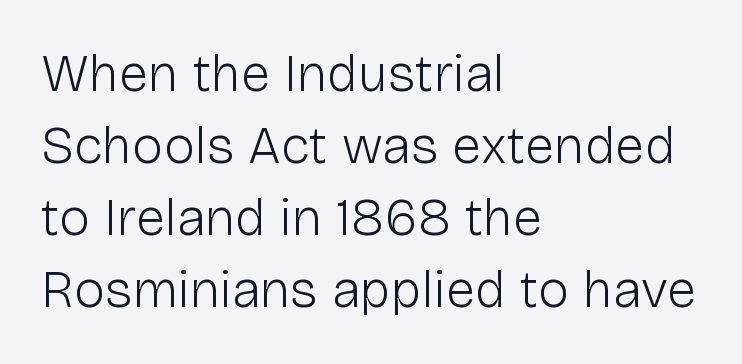
{"serif": "no", "italic": "no", "bold": "no", "weight": "light", "width": "normal", "stroke_contrast": "low", "x_height": "medium", "monospaced": "no", "underline": "no", "align": "left", "line_spacing": "normal", "line_spacing_ratio": 1.36, "letter_spacing": "normal", "letter_spacing_em": 0.0, "glyph_px": 53}
